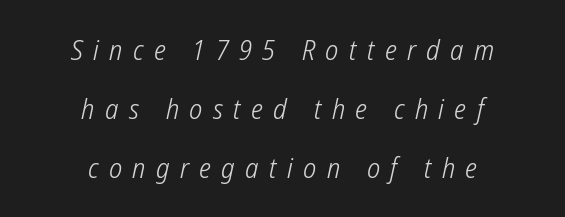
{"serif": "no", "bold": "no", "weight": "light", "width": "condensed", "stroke_contrast": "low", "x_height": "medium", "monospaced": "no", "underline": "no", "align": "center", "line_spacing": "loose", "line_spacing_ratio": 2.1, "letter_spacing": "wide", "letter_spacing_em": 0.37, "glyph_px": 28}
